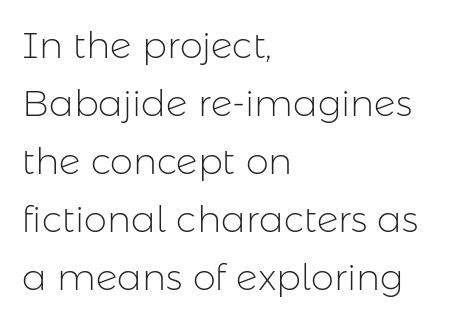
Every stem runs plumb, perpendicular to the baseline. Short note: letters normally spaced. Typeset ragged right — the left edge is the straight one. What's the leading like? Ordinary, nothing unusual. A quiet, ordinary-to-light weight characterises the typeface.
